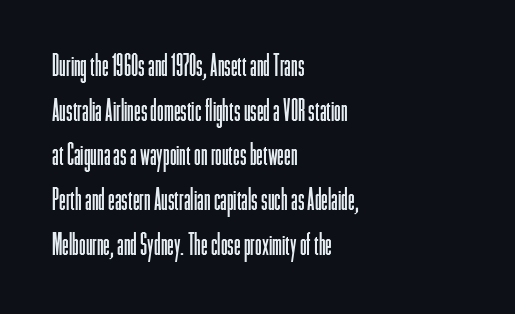
{"serif": "no", "italic": "no", "bold": "no", "weight": "light", "width": "condensed", "stroke_contrast": "low", "x_height": "medium", "monospaced": "no", "underline": "no", "align": "left", "line_spacing": "normal", "line_spacing_ratio": 1.49, "letter_spacing": "normal", "letter_spacing_em": 0.0, "glyph_px": 30}
